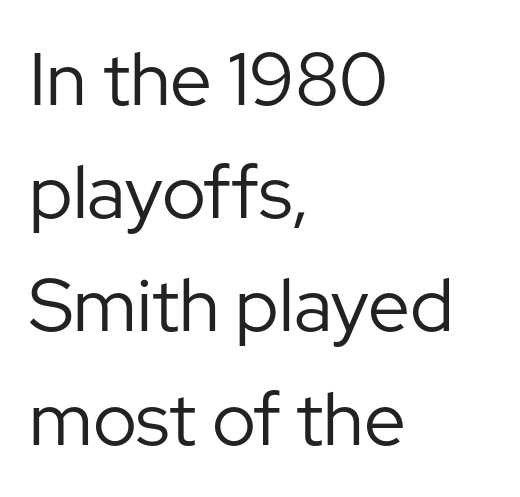
{"serif": "no", "italic": "no", "bold": "no", "weight": "regular", "width": "normal", "stroke_contrast": "low", "x_height": "medium", "monospaced": "no", "underline": "no", "align": "left", "line_spacing": "normal", "line_spacing_ratio": 1.53, "letter_spacing": "normal", "letter_spacing_em": 0.0, "glyph_px": 74}
